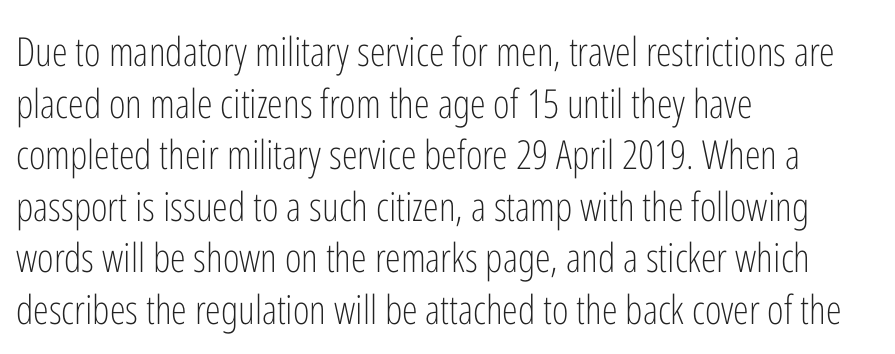
The lettering holds an erect, upright posture throughout. Classification — sans serif. A student would call this left alignment; a typographer would say flush left, rag right. Underline: absent.
